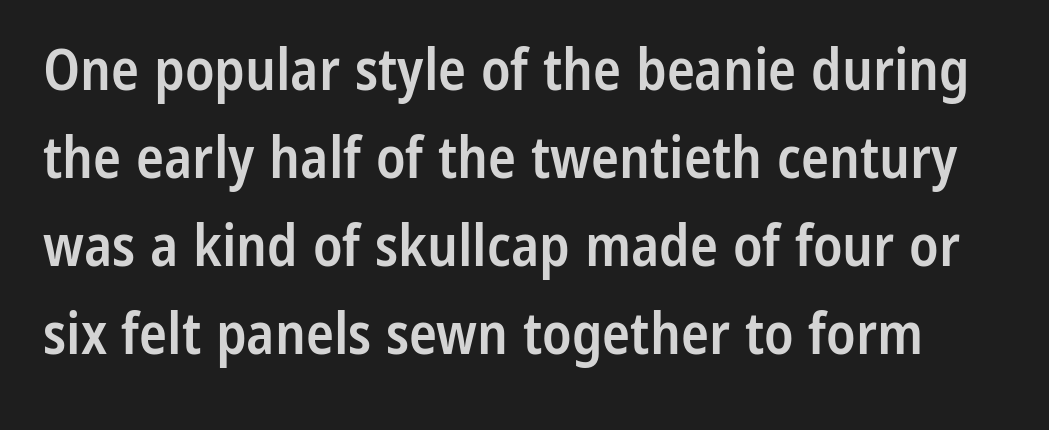
{"serif": "no", "italic": "no", "bold": "semi", "weight": "semibold", "width": "condensed", "stroke_contrast": "low", "x_height": "medium", "monospaced": "no", "underline": "no", "line_spacing": "normal", "line_spacing_ratio": 1.52, "letter_spacing": "normal", "letter_spacing_em": 0.0, "glyph_px": 58}
